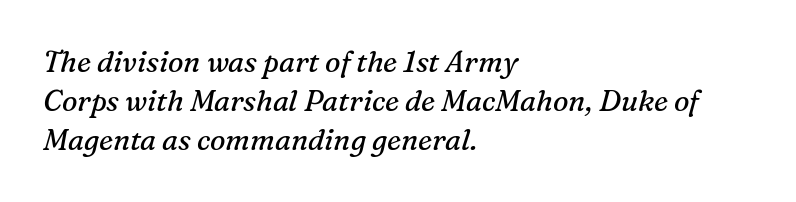
Q: Is the text bold? A: No.
Q: Is the text italic (slanted)? A: Yes, it leans right by about 16 degrees.
Q: Is the typeface a serif or a sans-serif typeface? A: Serif.
Q: Is the text underlined? A: No.
Q: How is the paragraph aligned? A: Left-aligned.
Q: Is the spacing between letters normal or unusually wide? A: Normal.
Q: Is the spacing between lines tight, normal or loose? A: Normal.
Q: Width (condensed, normal, or wide)? A: Normal.
Q: Stroke contrast? A: Medium.
Q: x-height? A: Medium.
Q: Monospaced? A: No.
